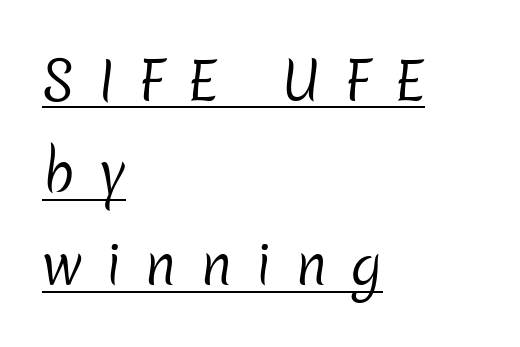
The image shows 53 px regular-weight sans-serif type; set left-aligned, line spacing 1.74x, unusually wide letter spacing (+0.43 em), underlined; low stroke contrast and a medium x-height.
